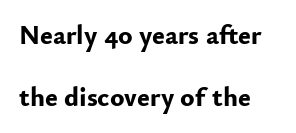
These lines stand farther apart than default settings would place them. Inter-character spacing is left at the font's built-in metrics. Style check: upright. The words here are not underlined.
